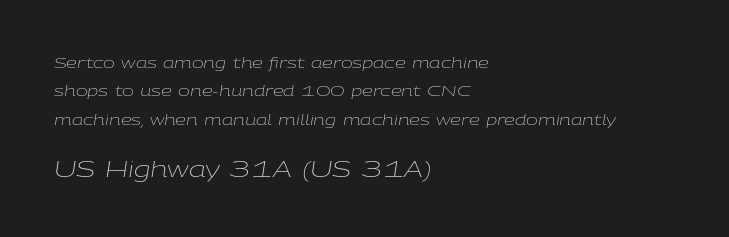
{"italic": "yes", "lean": "right", "slant_degrees": 9, "bold": "no", "underline": "no", "align": "left", "line_spacing": "loose", "line_spacing_ratio": 2.03, "letter_spacing": "normal", "letter_spacing_em": 0.0, "larger_block": "second", "size_ratio": 1.5, "glyph_px": 21}
